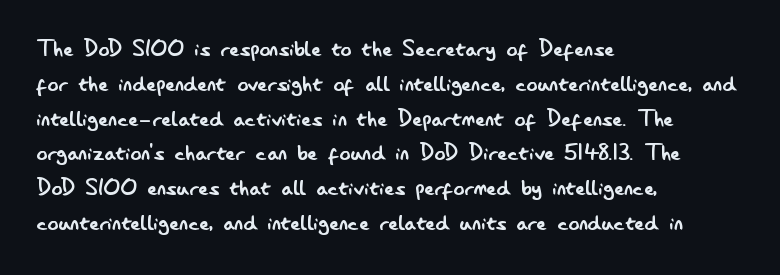
{"italic": "no", "bold": "no", "underline": "no", "align": "left", "line_spacing": "normal", "line_spacing_ratio": 1.29, "letter_spacing": "normal", "letter_spacing_em": 0.0, "glyph_px": 27}
